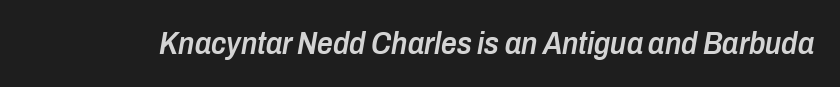
{"italic": "yes", "lean": "right", "slant_degrees": 10, "bold": "semi", "weight": "semibold", "width": "condensed", "stroke_contrast": "low", "x_height": "medium", "monospaced": "no", "underline": "no", "letter_spacing": "normal", "letter_spacing_em": 0.0, "glyph_px": 31}
